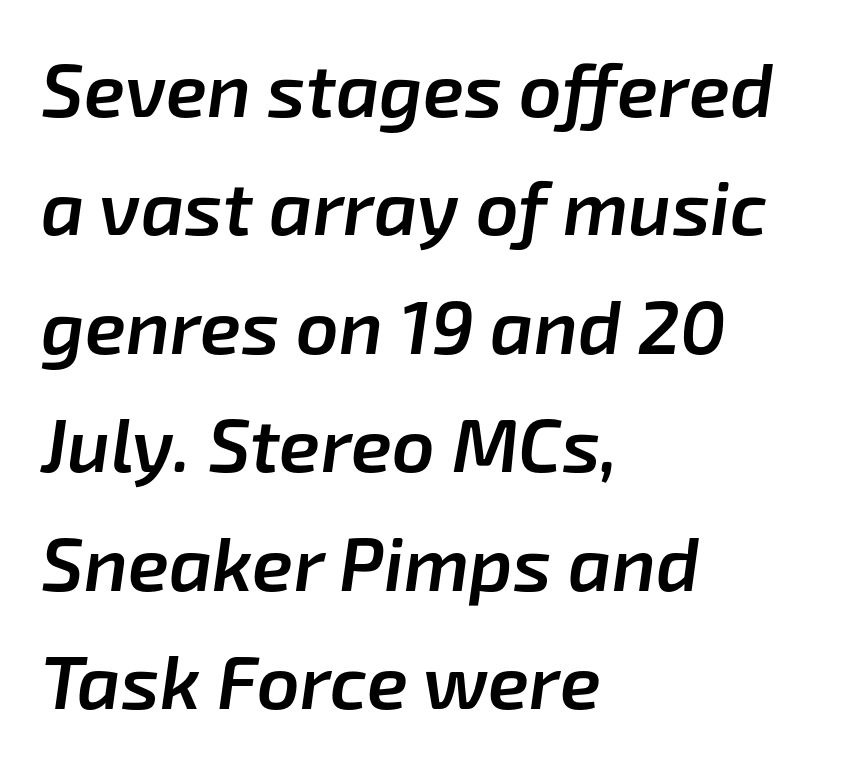
The image shows 75 px semibold type, italic (leaning right); set left-aligned, normal line spacing (1.58x), normal letter spacing, not underlined; low stroke contrast and a medium x-height.
